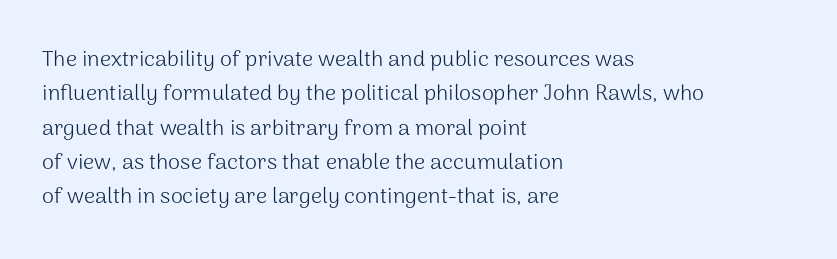
The image shows 22 px text type, upright; set left-aligned, normal line spacing (1.56x), normal letter spacing, not underlined.
